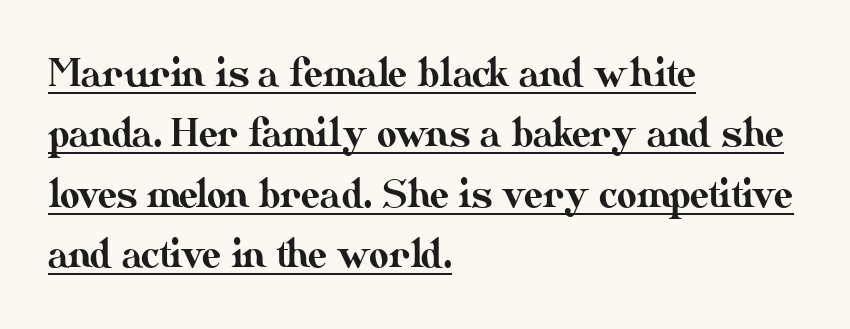
This sample uses an upright cut, with every glyph sitting square on the baseline. If you drew a ruler down the left edge, every line would touch it. Do the characters align in a grid? No, the font is proportional. In terms of leading, this rendering sits right in the middle.
